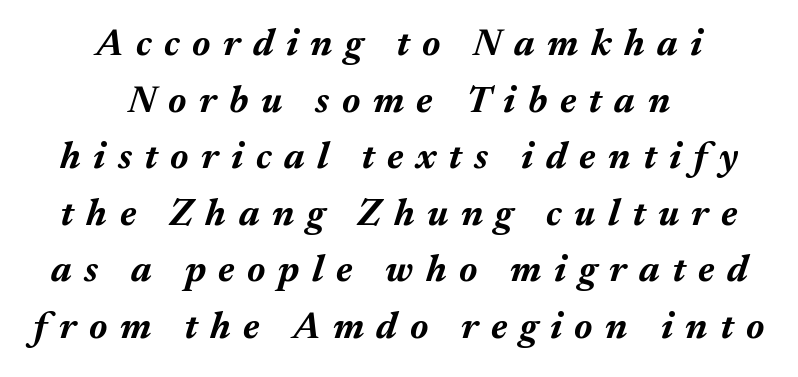
This sample has the flowing, uneven cadence of proportional lettering. Someone cranked the tracking dial way up on this one. Emphasis by weight is at full strength: bold. Horizontal bands of white between lines are of average thickness.
